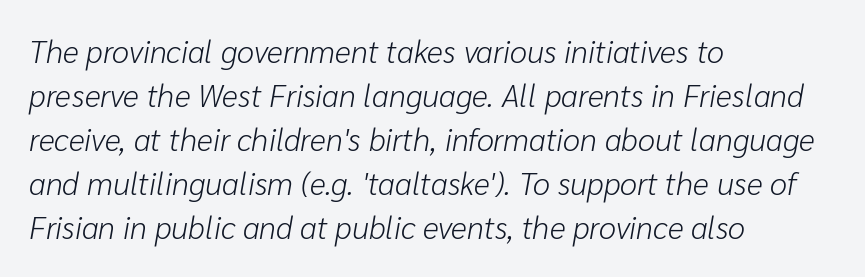
{"italic": "yes", "lean": "right", "slant_degrees": 10, "bold": "no", "weight": "light", "width": "normal", "stroke_contrast": "low", "x_height": "medium", "monospaced": "no", "underline": "no", "align": "left", "line_spacing": "normal", "line_spacing_ratio": 1.42, "letter_spacing": "normal", "letter_spacing_em": 0.0, "glyph_px": 31}
